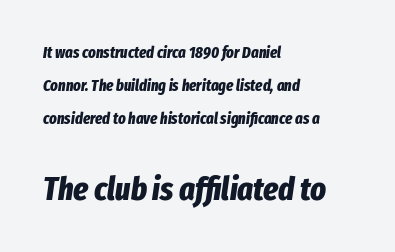
{"italic": "yes", "lean": "right", "slant_degrees": 8, "bold": "yes", "weight": "bold", "width": "condensed", "stroke_contrast": "low", "x_height": "medium", "monospaced": "no", "underline": "no", "align": "left", "line_spacing": "loose", "line_spacing_ratio": 2.07, "letter_spacing": "normal", "letter_spacing_em": 0.0, "larger_block": "second", "size_ratio": 2.06, "glyph_px": 33}
